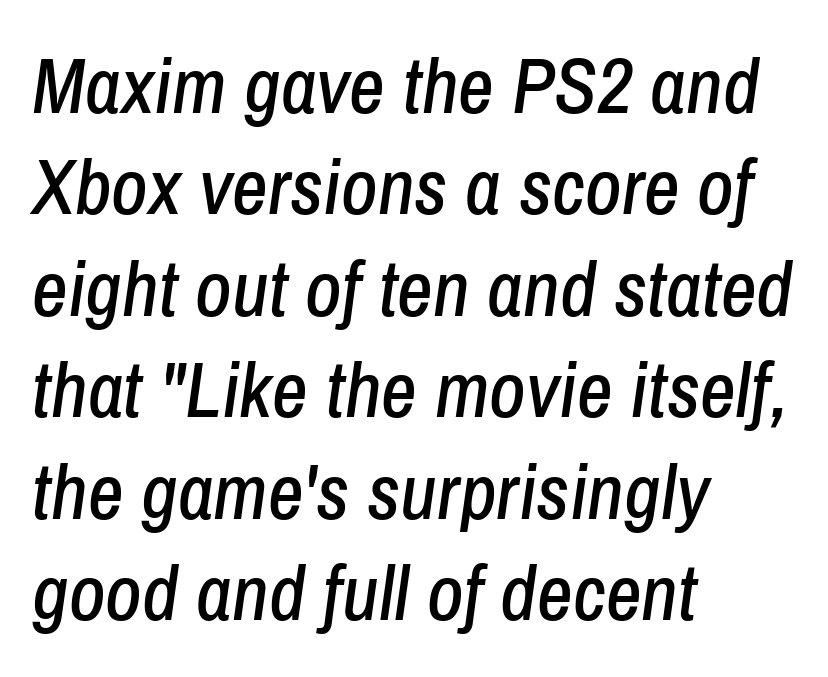
Q: Is the text italic (slanted)? A: Yes, it leans right by about 8 degrees.
Q: Is the text underlined? A: No.
Q: How is the paragraph aligned? A: Left-aligned.
Q: Is the spacing between letters normal or unusually wide? A: Normal.
Q: Is the spacing between lines tight, normal or loose? A: Normal.
Q: Width (condensed, normal, or wide)? A: Condensed.
Q: Stroke contrast? A: Low.
Q: x-height? A: Medium.
Q: Monospaced? A: No.
